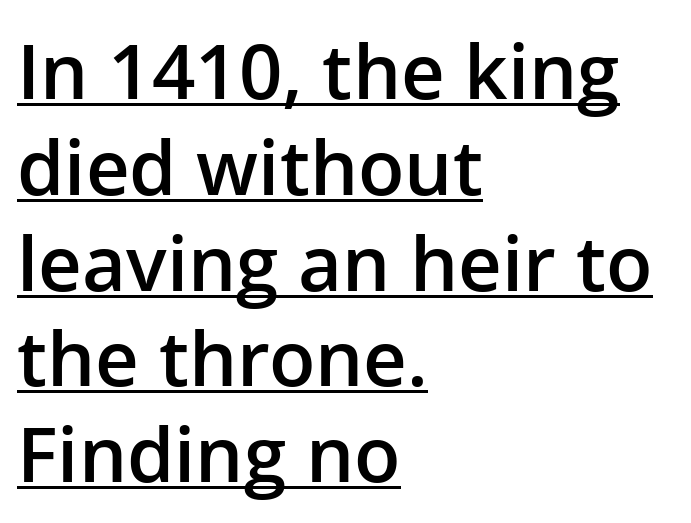
Q: Is the text bold? A: Semi-bold.
Q: Is the text italic (slanted)? A: No, it is upright.
Q: Is the typeface a serif or a sans-serif typeface? A: Sans-serif.
Q: Is the text underlined? A: Yes.
Q: How is the paragraph aligned? A: Left-aligned.
Q: Is the spacing between letters normal or unusually wide? A: Normal.
Q: Is the spacing between lines tight, normal or loose? A: Normal.
Q: Width (condensed, normal, or wide)? A: Normal.
Q: Stroke contrast? A: Low.
Q: x-height? A: Medium.
Q: Monospaced? A: No.
